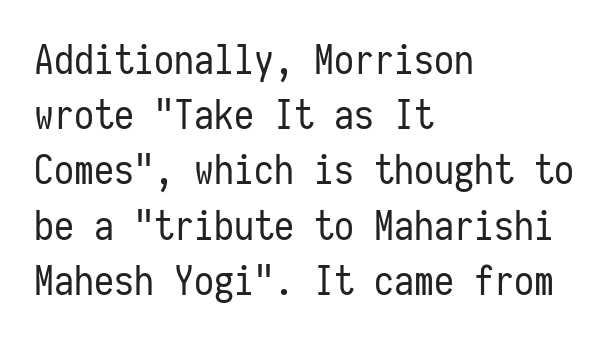
Counters stay open thanks to moderate or lighter strokes. A typesetter would call this monospace, since all characters share one set width. I'd call this a sans setting — the letters go barefoot. Leftover space on each line is placed entirely after the last word. Between one letter and the next there's only the usual sliver of space.
